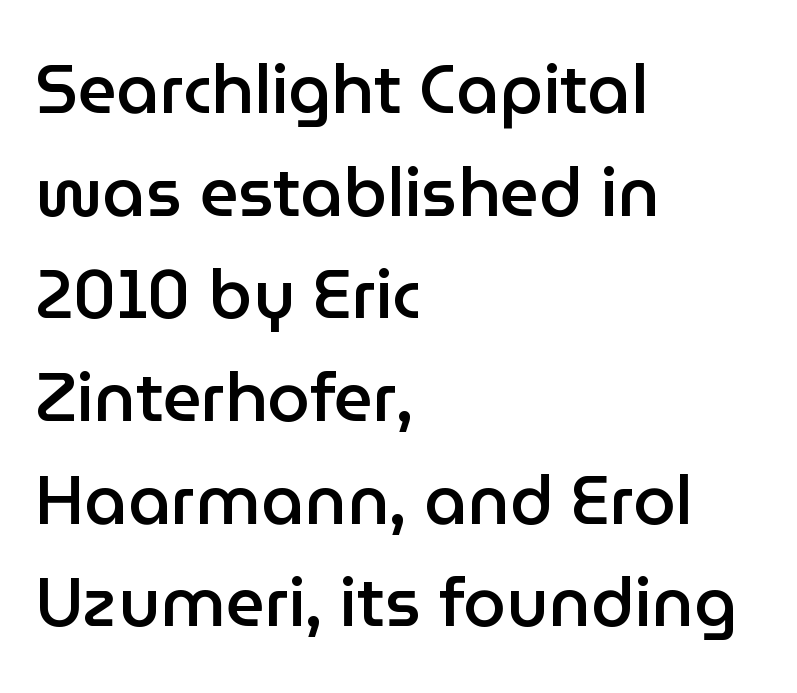
Each word holds together tightly as a unit, with standard inter-letter gaps. Summary of vertical rhythm: regular, with standard interline spacing. The typesetting leans somewhat heavy: a semibold. The passage shown is not underscored anywhere. Proportional: the letters do not fall into vertical columns.
